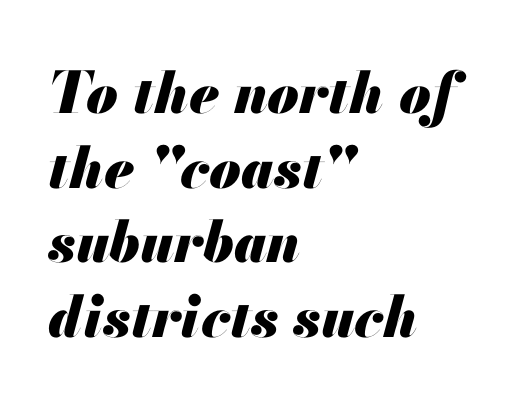
Bare-footed words on every line. Each letter keeps its own natural width here, so spacing adapts to shape. The letters are bold, with thick, heavy strokes. Characters follow at the spacing the type designer built in. The whole block is typeset with a tilt. Short and long lines alike share a common starting point at left.
